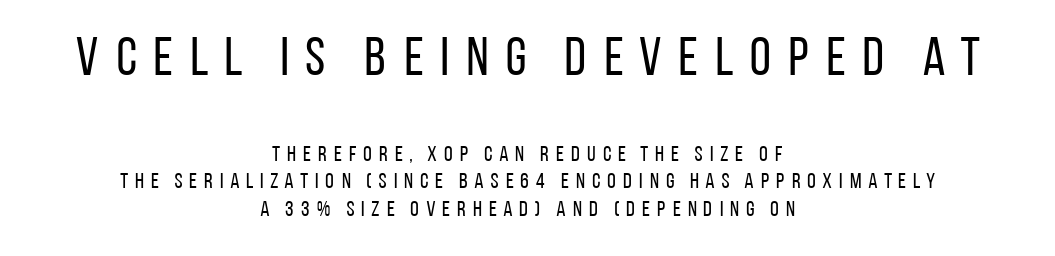
{"serif": "no", "italic": "no", "bold": "no", "weight": "regular", "width": "condensed", "stroke_contrast": "low", "x_height": "large", "monospaced": "no", "underline": "no", "align": "center", "line_spacing_ratio": 1.24, "letter_spacing": "wide", "letter_spacing_em": 0.25, "larger_block": "first", "size_ratio": 2.45, "glyph_px": 54}
